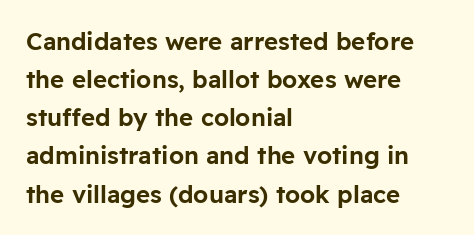
{"italic": "no", "underline": "no", "align": "left", "line_spacing": "normal", "line_spacing_ratio": 1.59, "letter_spacing": "normal", "letter_spacing_em": 0.0, "glyph_px": 24}
